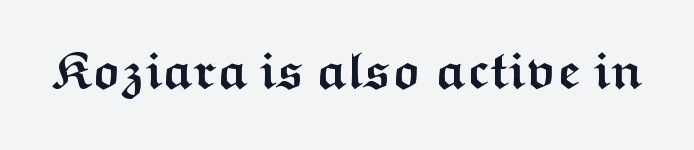
{"serif": "no", "italic": "no", "bold": "yes", "weight": "semibold", "width": "wide", "stroke_contrast": "medium", "x_height": "medium", "monospaced": "no", "underline": "no", "letter_spacing": "normal", "letter_spacing_em": 0.0, "glyph_px": 51}
